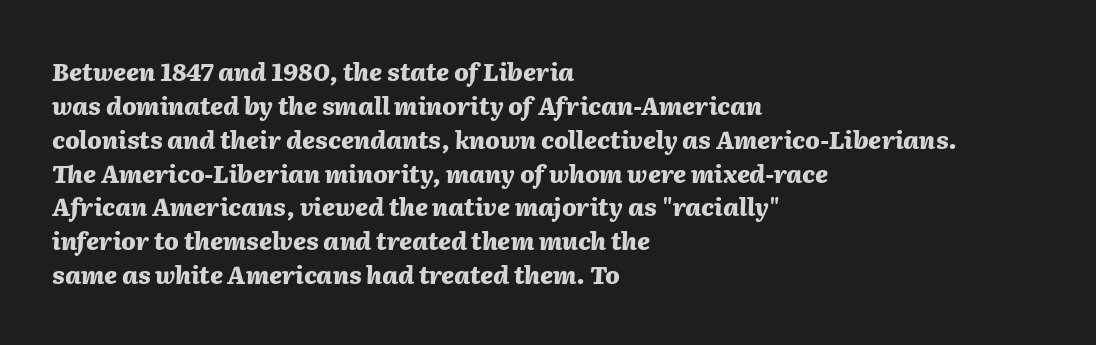
The horizontal fit of the characters is conventional and even. Short and long lines alike share a common starting point at left. Regarding leading, the lines here are spaced in the standard way. The strokes are fattened all the way to bold.
